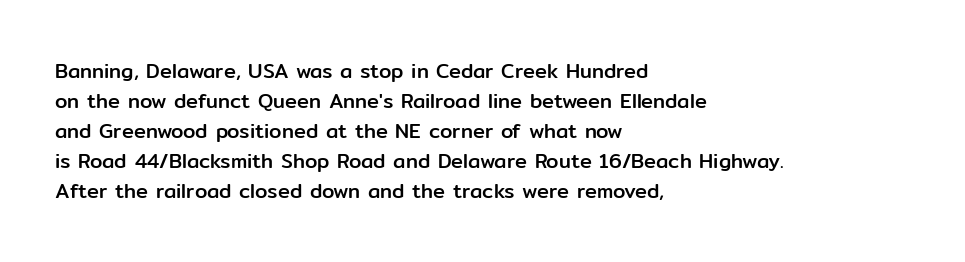
The passage shown has conventional tracking throughout. Is there much room between lines? A standard amount, neither cramped nor airy. This is the regular roman posture of the typeface. Plain, unruled lines of type. Typeset ragged right — the left edge is the straight one.
